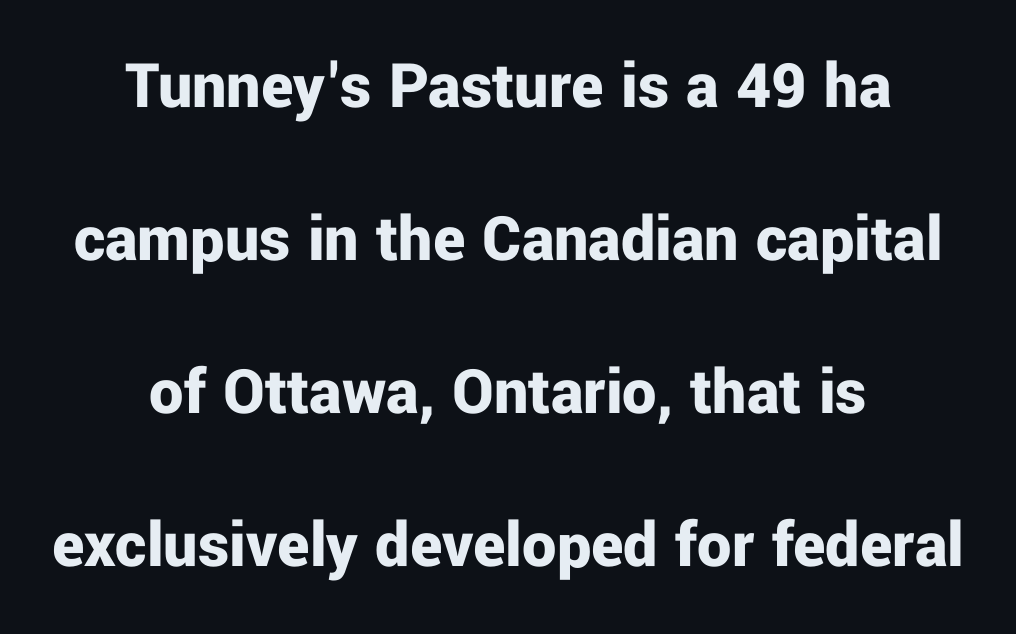
The image shows 68 px bold sans-serif type, upright; set centered, loose line spacing (2.25x), normal letter spacing, not underlined; low stroke contrast and a medium x-height.
